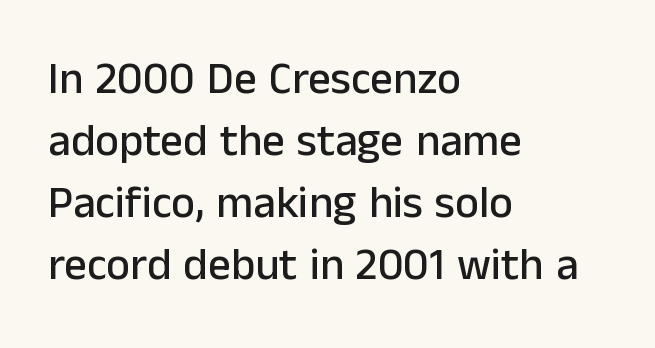
{"serif": "no", "italic": "no", "width": "normal", "stroke_contrast": "low", "x_height": "medium", "monospaced": "no", "underline": "no", "align": "left", "line_spacing": "normal", "line_spacing_ratio": 1.38, "letter_spacing": "normal", "letter_spacing_em": 0.0, "glyph_px": 45}
